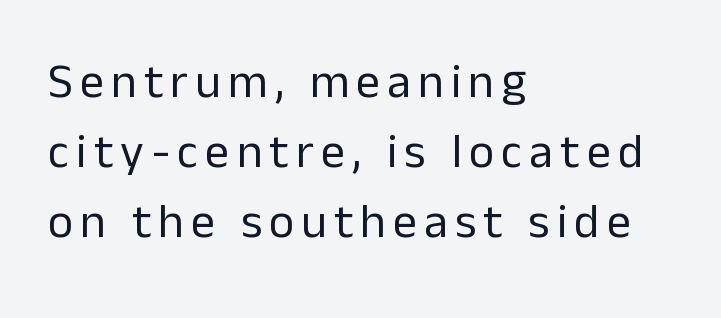
{"serif": "no", "italic": "no", "bold": "no", "weight": "regular", "width": "normal", "stroke_contrast": "low", "x_height": "medium", "monospaced": "no", "underline": "no", "align": "left", "line_spacing": "normal", "line_spacing_ratio": 1.46, "glyph_px": 48}
